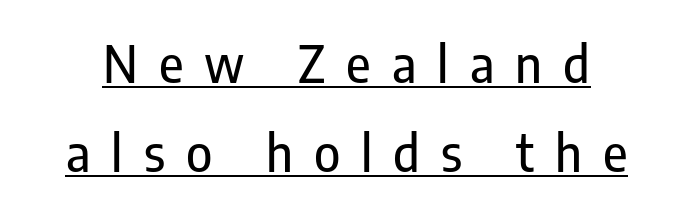
{"serif": "no", "italic": "no", "width": "condensed", "stroke_contrast": "low", "x_height": "medium", "monospaced": "no", "underline": "yes", "line_spacing_ratio": 1.78, "letter_spacing": "wide", "letter_spacing_em": 0.42, "glyph_px": 50}
